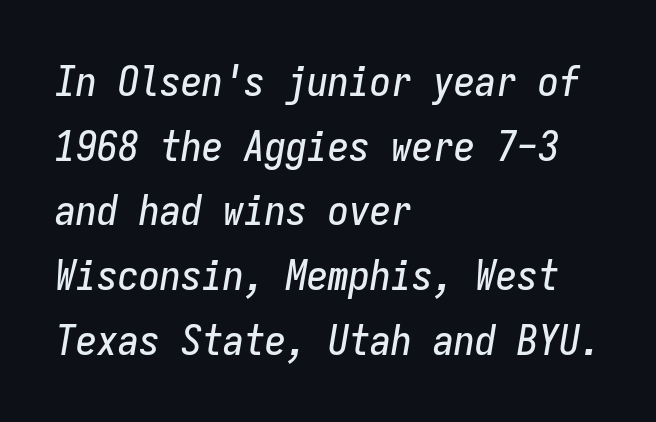
Q: Is the text italic (slanted)? A: Yes, it leans right by about 9 degrees.
Q: Is the text underlined? A: No.
Q: How is the paragraph aligned? A: Left-aligned.
Q: Is the spacing between letters normal or unusually wide? A: Normal.
Q: Is the spacing between lines tight, normal or loose? A: Normal.
Q: Width (condensed, normal, or wide)? A: Condensed.
Q: Stroke contrast? A: Low.
Q: x-height? A: Medium.
Q: Monospaced? A: Yes.
